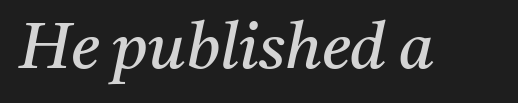
The image shows 64 px regular-weight serif type, italic (leaning right); set normal letter spacing, not underlined; medium stroke contrast and a medium x-height.
